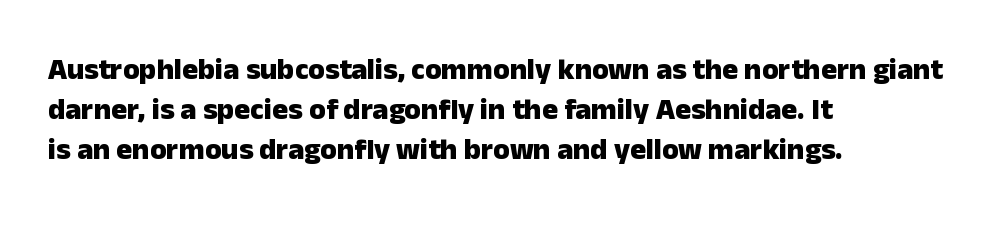
{"serif": "no", "italic": "no", "bold": "yes", "weight": "heavy", "width": "normal", "stroke_contrast": "low", "x_height": "medium", "monospaced": "no", "underline": "no", "align": "left", "line_spacing": "normal", "line_spacing_ratio": 1.34, "letter_spacing": "normal", "letter_spacing_em": 0.0, "glyph_px": 30}
